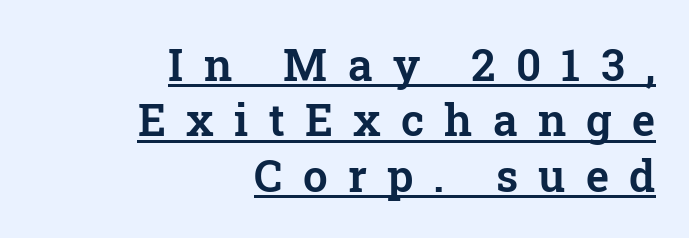
Q: Is the text italic (slanted)? A: No, it is upright.
Q: Is the typeface a serif or a sans-serif typeface? A: Serif.
Q: Is the text underlined? A: Yes.
Q: How is the paragraph aligned? A: Right-aligned.
Q: Is the spacing between letters normal or unusually wide? A: Unusually wide.
Q: Is the spacing between lines tight, normal or loose? A: Normal.
Q: Width (condensed, normal, or wide)? A: Normal.
Q: Stroke contrast? A: Low.
Q: x-height? A: Medium.
Q: Monospaced? A: No.
